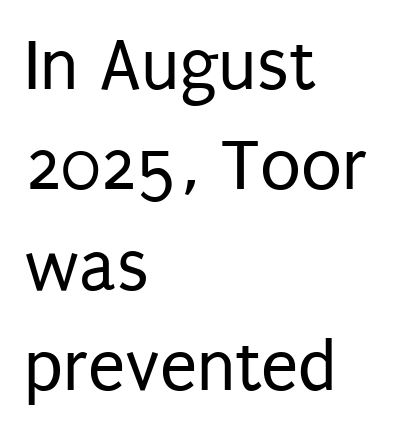
{"serif": "no", "italic": "no", "bold": "no", "weight": "regular", "width": "condensed", "stroke_contrast": "low", "x_height": "large", "monospaced": "no", "underline": "no", "align": "left", "line_spacing": "normal", "line_spacing_ratio": 1.34, "letter_spacing": "normal", "letter_spacing_em": 0.0, "glyph_px": 75}
